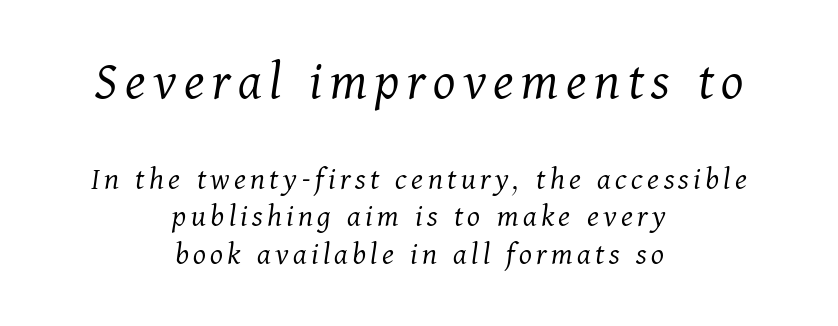
Q: Is the text bold? A: No.
Q: Is the text italic (slanted)? A: Yes, it leans right by about 11 degrees.
Q: Is the typeface a serif or a sans-serif typeface? A: Serif.
Q: Is the text underlined? A: No.
Q: How is the paragraph aligned? A: Centered.
Q: Is the spacing between lines tight, normal or loose? A: Tight.
Q: Which block of text is set in a larger size, the first (top) or the second (bottom)? A: The first (top) one.
Q: Width (condensed, normal, or wide)? A: Normal.
Q: Stroke contrast? A: Medium.
Q: x-height? A: Medium.
Q: Monospaced? A: No.
